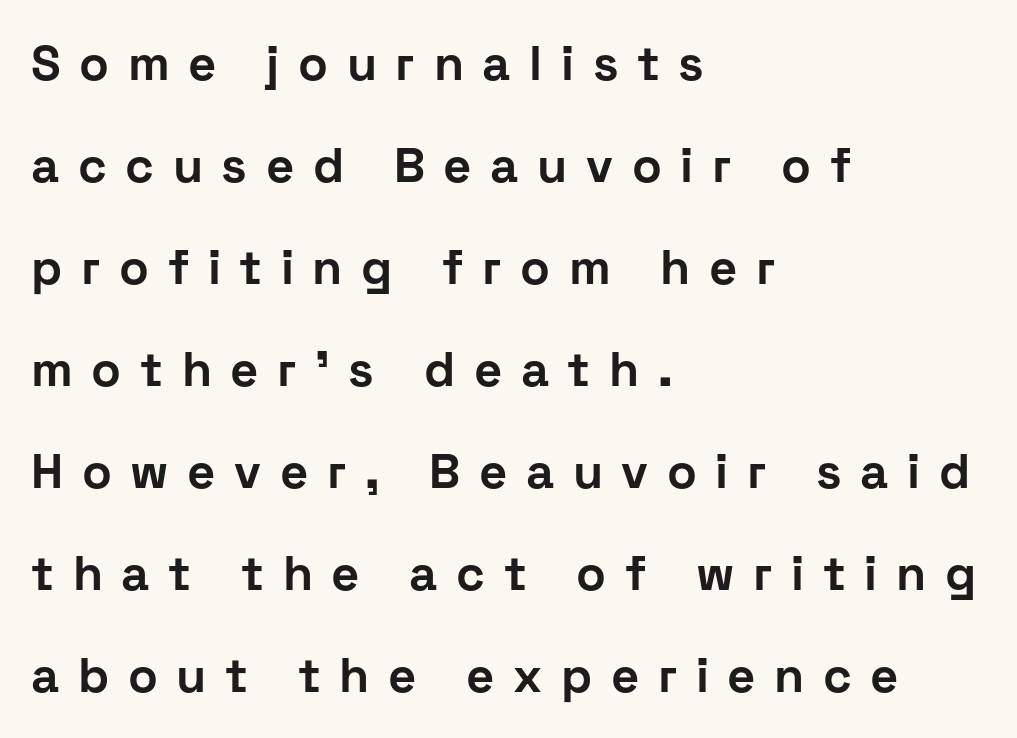
{"serif": "no", "italic": "no", "bold": "yes", "weight": "bold", "width": "normal", "stroke_contrast": "low", "x_height": "medium", "monospaced": "no", "underline": "no", "align": "left", "line_spacing": "loose", "line_spacing_ratio": 2.08, "letter_spacing": "wide", "letter_spacing_em": 0.38, "glyph_px": 49}
